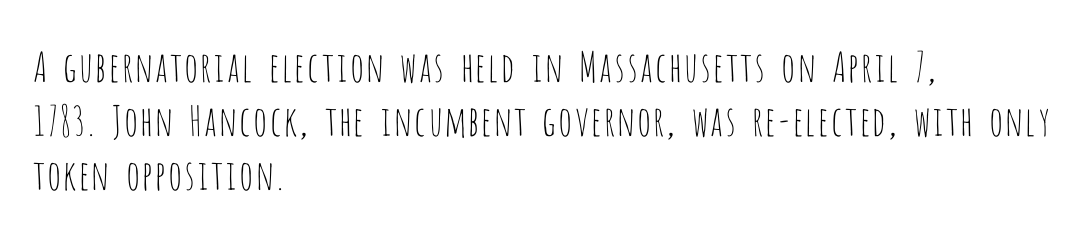
The weight tops out at a normal text grade. Posture: upright roman. These lines are rendered in a variable-pitch font. Compared with a centered layout, this one pins lines to the left instead.
